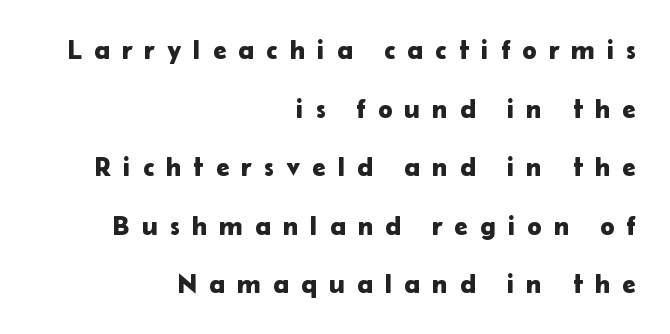
{"italic": "no", "underline": "no", "align": "right", "line_spacing": "loose", "line_spacing_ratio": 2.17, "letter_spacing": "wide", "letter_spacing_em": 0.45, "glyph_px": 27}
